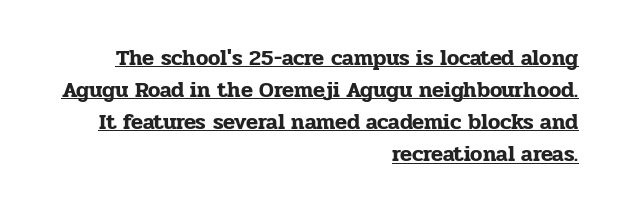
The image shows 22 px text type, upright; set right-aligned, normal line spacing (1.46x), normal letter spacing, underlined.
